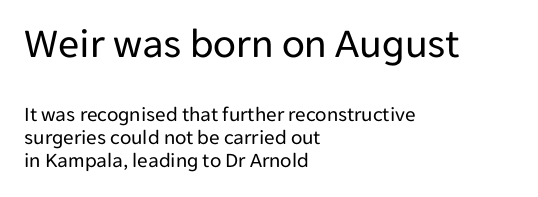
{"serif": "no", "italic": "no", "bold": "no", "weight": "regular", "width": "normal", "stroke_contrast": "low", "x_height": "medium", "monospaced": "no", "underline": "no", "align": "left", "line_spacing": "tight", "line_spacing_ratio": 1.1, "letter_spacing": "normal", "letter_spacing_em": 0.0, "larger_block": "first", "size_ratio": 2.0, "glyph_px": 42}
